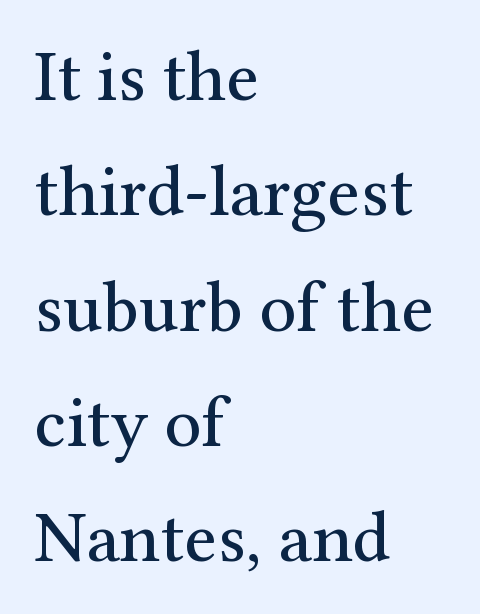
{"serif": "yes", "italic": "no", "bold": "no", "weight": "regular", "width": "normal", "stroke_contrast": "medium", "x_height": "medium", "monospaced": "no", "underline": "no", "align": "left", "line_spacing": "normal", "line_spacing_ratio": 1.58, "letter_spacing": "normal", "letter_spacing_em": 0.0, "glyph_px": 73}
